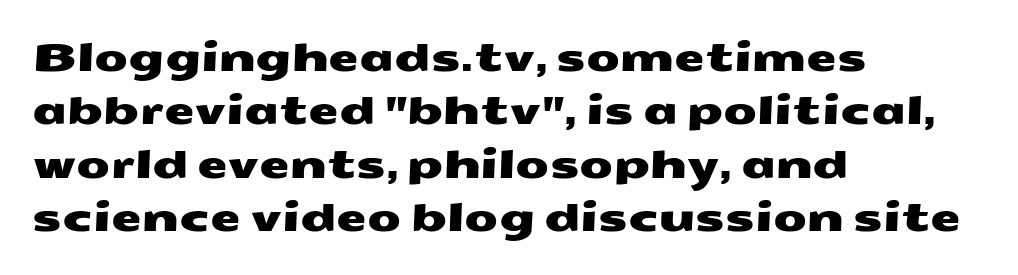
Teacher's note: observe the even left margin — that is flush-left alignment. Check where the strokes stop: nothing finishes them off — pure sans. How are the letters spaced? Ordinarily, with no added tracking. The letters advance in unequal steps, a hallmark of proportional type. Honestly, there is no underline to notice here at all.
